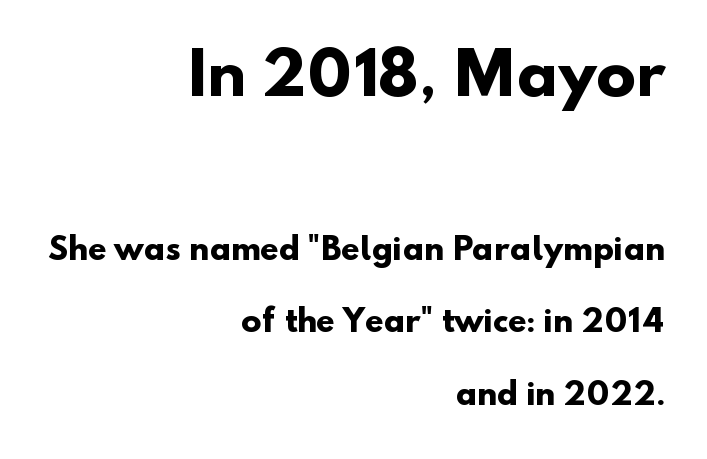
The image shows 59 px heavy sans-serif type; set right-aligned, loose line spacing (2.43x), normal letter spacing, not underlined; the first (top) block is 1.97x larger; low stroke contrast and a small x-height.
